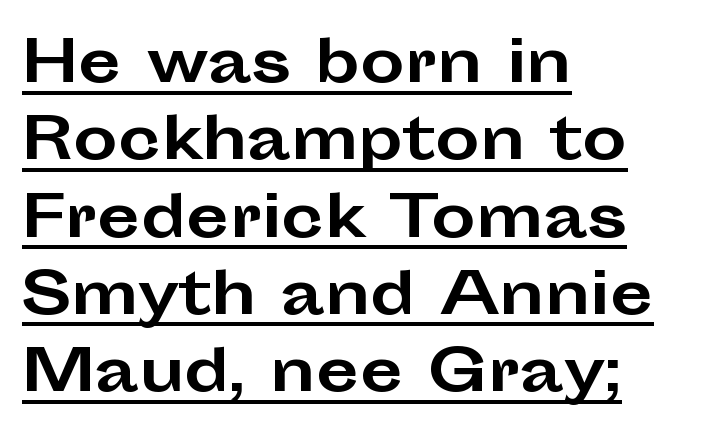
{"serif": "no", "italic": "no", "bold": "yes", "weight": "bold", "width": "wide", "stroke_contrast": "low", "x_height": "medium", "monospaced": "no", "underline": "yes", "align": "left", "line_spacing": "normal", "line_spacing_ratio": 1.38, "letter_spacing": "normal", "letter_spacing_em": 0.0, "glyph_px": 56}
